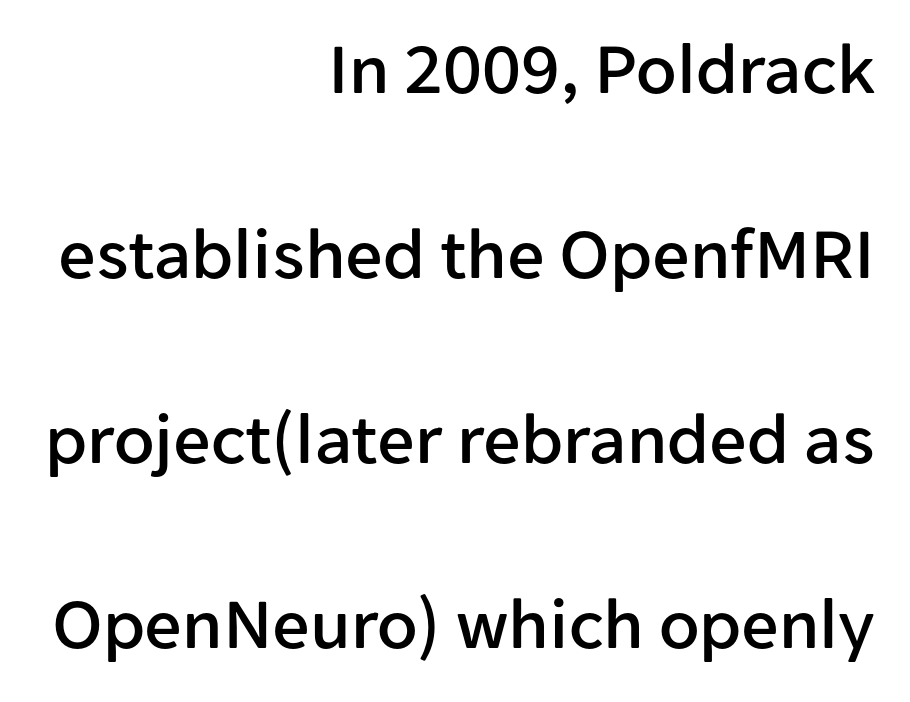
Q: Is the text italic (slanted)? A: No, it is upright.
Q: Is the typeface a serif or a sans-serif typeface? A: Sans-serif.
Q: Is the text underlined? A: No.
Q: How is the paragraph aligned? A: Right-aligned.
Q: Is the spacing between letters normal or unusually wide? A: Normal.
Q: Is the spacing between lines tight, normal or loose? A: Loose.
Q: Width (condensed, normal, or wide)? A: Normal.
Q: Stroke contrast? A: Low.
Q: x-height? A: Medium.
Q: Monospaced? A: No.
